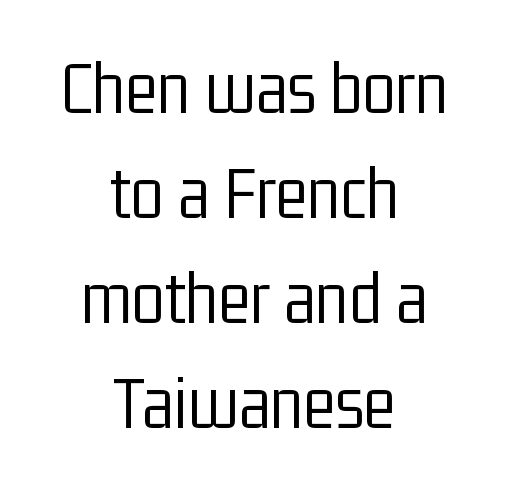
The image shows 76 px light, condensed sans-serif type, upright; set centered, normal line spacing (1.38x), normal letter spacing, not underlined; low stroke contrast and a medium x-height.
